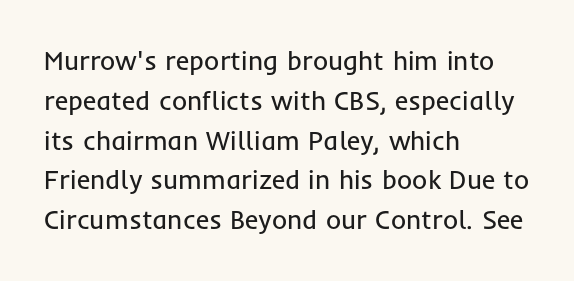
{"italic": "no", "bold": "no", "underline": "no", "align": "left", "line_spacing": "normal", "line_spacing_ratio": 1.53, "letter_spacing": "normal", "letter_spacing_em": 0.0, "glyph_px": 26}
